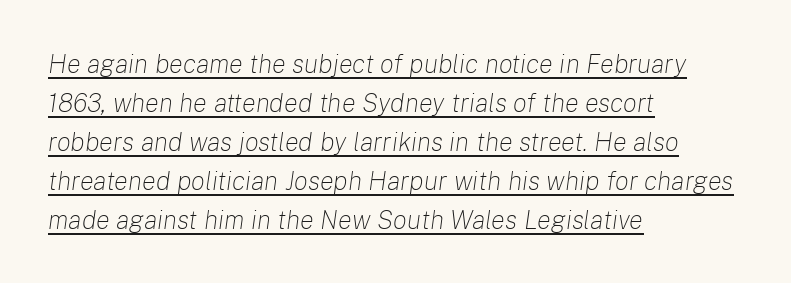
The specimen includes a rule beneath the text block's lines. The vertical gap from one line to the next is medium. A typesetter would mark this as italic. The typeface has the unassuming heft of standard copy or less. The rendering anchors every line to the left-hand side.
